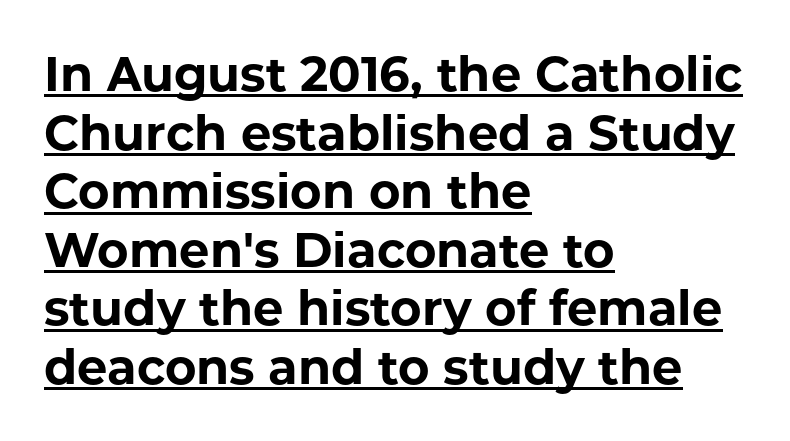
{"serif": "no", "italic": "no", "bold": "yes", "weight": "bold", "width": "normal", "stroke_contrast": "low", "x_height": "medium", "monospaced": "no", "underline": "yes", "align": "left", "line_spacing_ratio": 1.22, "letter_spacing": "normal", "letter_spacing_em": 0.0, "glyph_px": 48}
